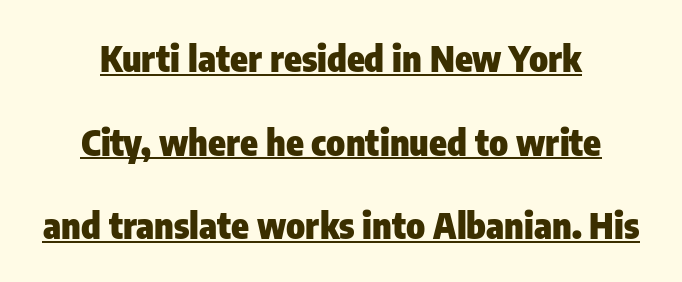
The image shows 36 px heavy, condensed sans-serif type, upright; set centered, loose line spacing (2.32x), normal letter spacing, underlined; low stroke contrast and a medium x-height.
